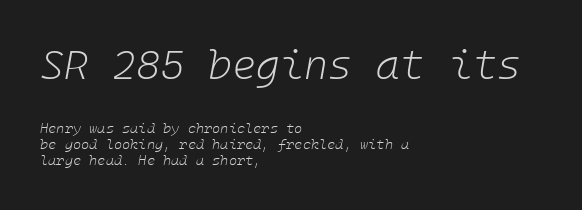
{"italic": "yes", "lean": "right", "slant_degrees": 10, "bold": "no", "weight": "light", "width": "normal", "stroke_contrast": "low", "x_height": "medium", "underline": "no", "align": "left", "line_spacing": "tight", "line_spacing_ratio": 1.15, "letter_spacing": "normal", "letter_spacing_em": 0.0, "larger_block": "first", "size_ratio": 2.93, "glyph_px": 41}
